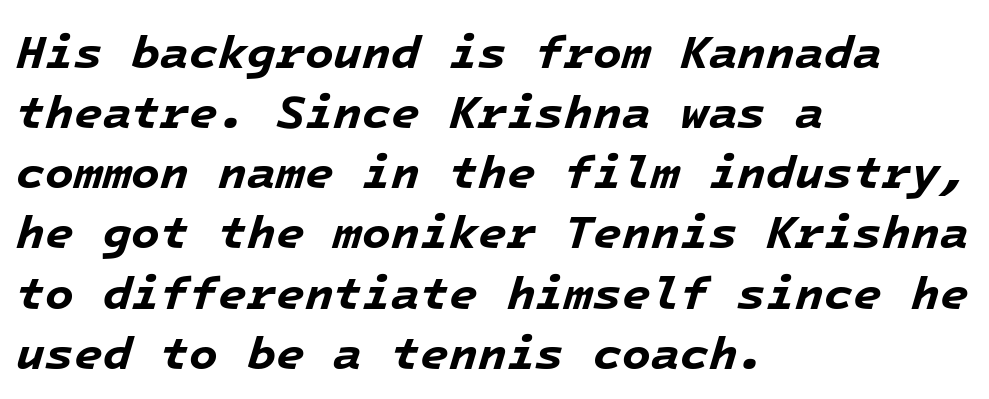
Q: Is the text bold? A: Yes.
Q: Is the text italic (slanted)? A: Yes, it leans right by about 16 degrees.
Q: Is the text underlined? A: No.
Q: How is the paragraph aligned? A: Left-aligned.
Q: Is the spacing between letters normal or unusually wide? A: Normal.
Q: Is the spacing between lines tight, normal or loose? A: Normal.
Q: Width (condensed, normal, or wide)? A: Normal.
Q: Stroke contrast? A: Low.
Q: x-height? A: Medium.
Q: Monospaced? A: Yes.
